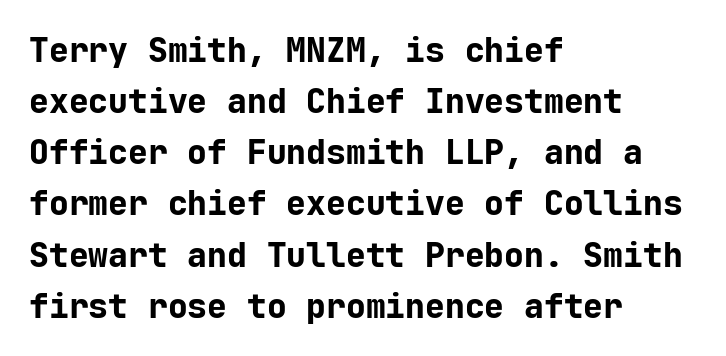
Q: Is the text bold? A: Yes.
Q: Is the text italic (slanted)? A: No, it is upright.
Q: Is the typeface a serif or a sans-serif typeface? A: Sans-serif.
Q: Is the text underlined? A: No.
Q: How is the paragraph aligned? A: Left-aligned.
Q: Is the spacing between letters normal or unusually wide? A: Normal.
Q: Is the spacing between lines tight, normal or loose? A: Normal.
Q: Width (condensed, normal, or wide)? A: Normal.
Q: Stroke contrast? A: Low.
Q: x-height? A: Medium.
Q: Monospaced? A: Yes.
